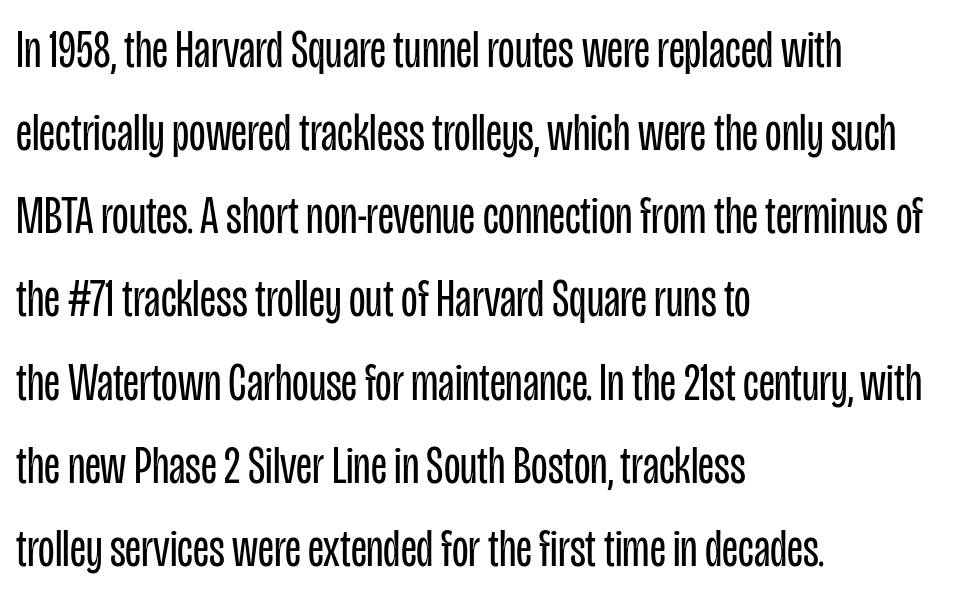
Weight: in the light-to-regular range. Characters follow at the spacing the type designer built in. Anything drawn beneath the words? Only blank space. Horizontally, the lines are justified to the leading edge only. Whoever set this chose a conventional vertical rhythm. The characters display no serif detailing; their extremities are plain.
